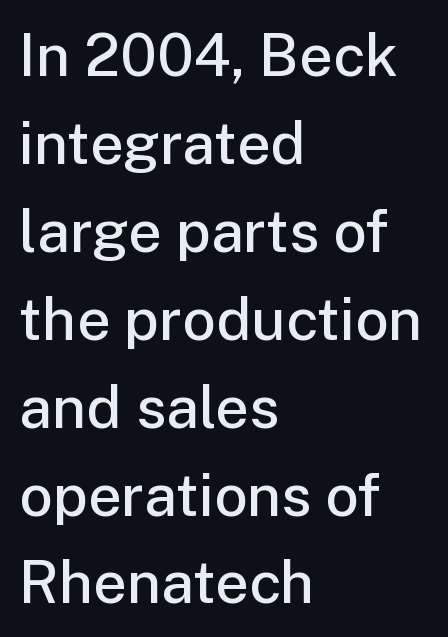
The image shows 59 px semibold sans-serif type, upright; set left-aligned, normal line spacing (1.49x), normal letter spacing, not underlined; low stroke contrast and a medium x-height.
